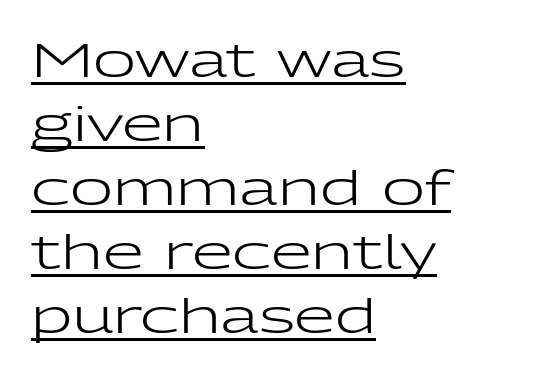
Q: Is the text bold? A: No.
Q: Is the text italic (slanted)? A: No, it is upright.
Q: Is the typeface a serif or a sans-serif typeface? A: Sans-serif.
Q: Is the text underlined? A: Yes.
Q: How is the paragraph aligned? A: Left-aligned.
Q: Is the spacing between letters normal or unusually wide? A: Normal.
Q: Is the spacing between lines tight, normal or loose? A: Normal.
Q: Width (condensed, normal, or wide)? A: Wide.
Q: Stroke contrast? A: Low.
Q: x-height? A: Medium.
Q: Monospaced? A: No.
